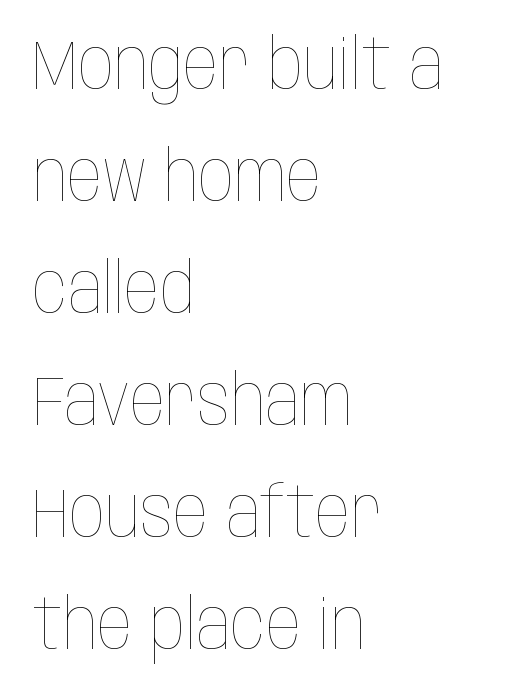
Q: Is the text bold? A: No.
Q: Is the text italic (slanted)? A: No, it is upright.
Q: Is the text underlined? A: No.
Q: How is the paragraph aligned? A: Left-aligned.
Q: Is the spacing between letters normal or unusually wide? A: Normal.
Q: Is the spacing between lines tight, normal or loose? A: Normal.
Q: Width (condensed, normal, or wide)? A: Condensed.
Q: Stroke contrast? A: Low.
Q: x-height? A: Large.
Q: Monospaced? A: No.
